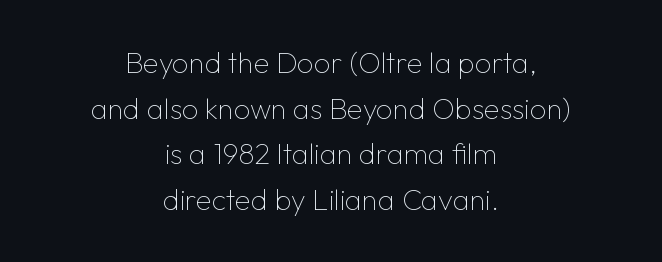
The image shows 29 px thin sans-serif type, upright; set centered, normal line spacing (1.57x), normal letter spacing, not underlined; low stroke contrast and a medium x-height.
